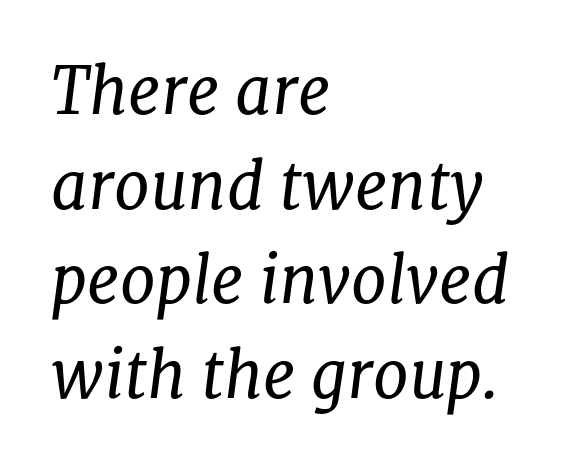
Beneath every word, the page is bare. Note: serifs present on the glyphs. Rows of type keep a routine distance in the vertical direction. These lines are rendered in a variable-pitch font. Stems and bowls with no extra thickness — not bold. The horizontal fit of the characters is conventional and even.
